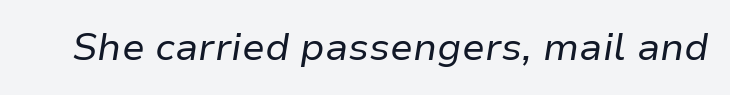
The image shows 38 px regular-weight type, italic (leaning right); set normal letter spacing, not underlined; low stroke contrast and a medium x-height.
